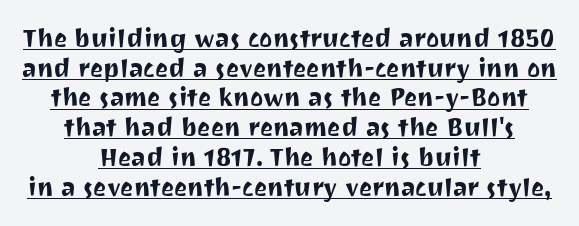
{"italic": "no", "underline": "yes", "align": "center", "line_spacing_ratio": 1.19, "letter_spacing": "normal", "letter_spacing_em": 0.0, "glyph_px": 25}
